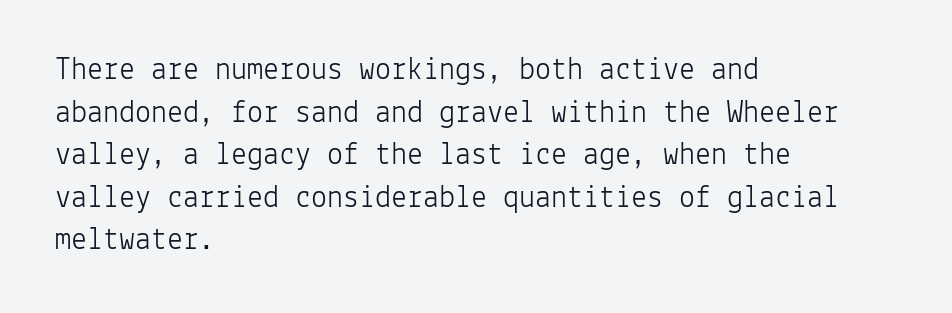
The image shows 32 px light sans-serif type, upright, monospaced; set left-aligned, normal line spacing (1.33x), normal letter spacing, not underlined; low stroke contrast and a medium x-height.
